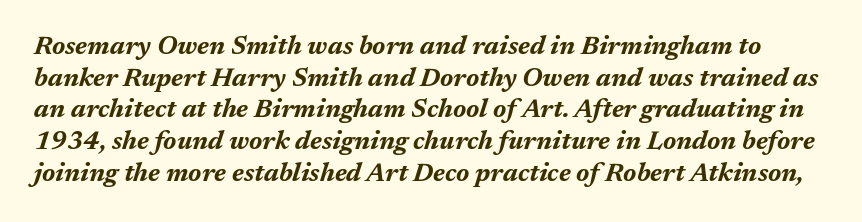
A clean baseline with only descenders dipping below it. The typography opts for an oblique posture over an upright one. These lines keep a tight, regular rhythm from letter to letter. Stroke thickness is high; the sample reads as a true bold.
